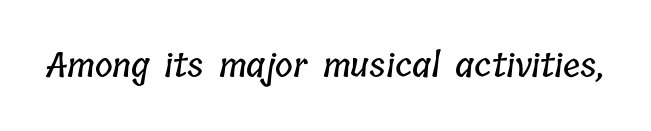
The image shows 34 px condensed type; set normal letter spacing, not underlined; low stroke contrast and a medium x-height.
